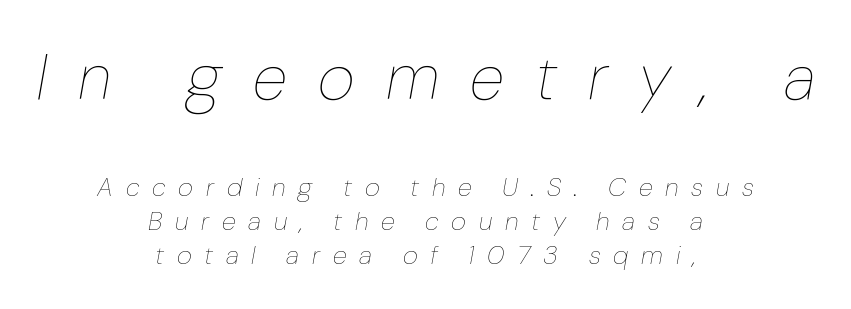
{"italic": "yes", "lean": "right", "slant_degrees": 10, "bold": "no", "weight": "thin", "width": "normal", "stroke_contrast": "low", "x_height": "medium", "monospaced": "no", "underline": "no", "align": "center", "line_spacing": "normal", "line_spacing_ratio": 1.31, "letter_spacing": "wide", "letter_spacing_em": 0.49, "larger_block": "first", "size_ratio": 2.46, "glyph_px": 64}
